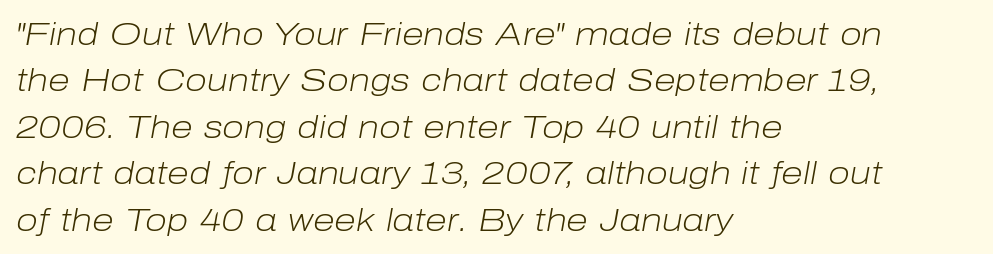
{"italic": "yes", "lean": "right", "slant_degrees": 10, "bold": "no", "weight": "light", "width": "normal", "stroke_contrast": "low", "x_height": "medium", "monospaced": "no", "underline": "no", "align": "left", "line_spacing": "normal", "line_spacing_ratio": 1.45, "letter_spacing": "normal", "letter_spacing_em": 0.0, "glyph_px": 32}
